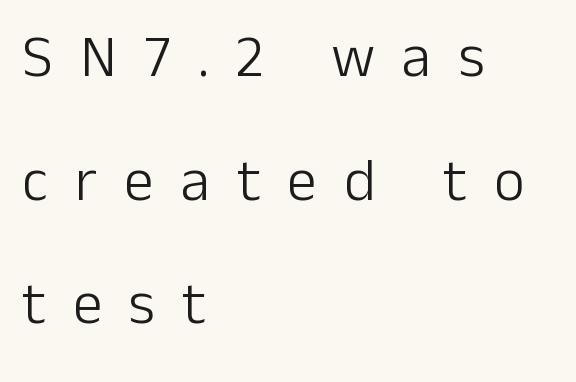
Q: Is the text bold? A: No.
Q: Is the text italic (slanted)? A: No, it is upright.
Q: Is the typeface a serif or a sans-serif typeface? A: Sans-serif.
Q: Is the text underlined? A: No.
Q: How is the paragraph aligned? A: Left-aligned.
Q: Is the spacing between letters normal or unusually wide? A: Unusually wide.
Q: Is the spacing between lines tight, normal or loose? A: Loose.
Q: Width (condensed, normal, or wide)? A: Normal.
Q: Stroke contrast? A: Low.
Q: x-height? A: Medium.
Q: Monospaced? A: No.
